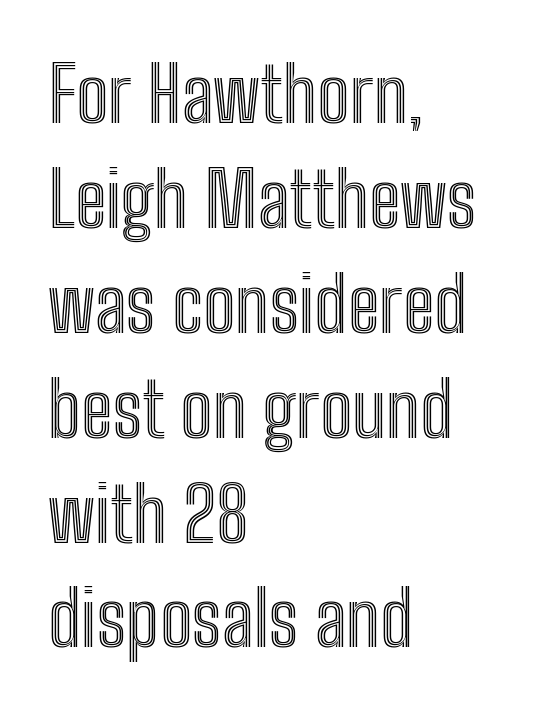
The type sits square on the baseline with zero lean. Lines of text with bare space underneath. The compositor pushed each line to the left boundary. The rows are spaced the way most documents space them.
